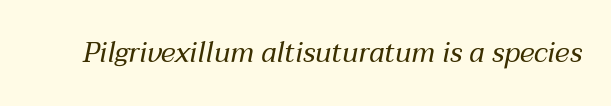
{"italic": "yes", "lean": "right", "slant_degrees": 12, "bold": "no", "weight": "regular", "width": "normal", "stroke_contrast": "medium", "x_height": "medium", "monospaced": "no", "underline": "no", "letter_spacing": "normal", "letter_spacing_em": 0.0, "glyph_px": 28}
